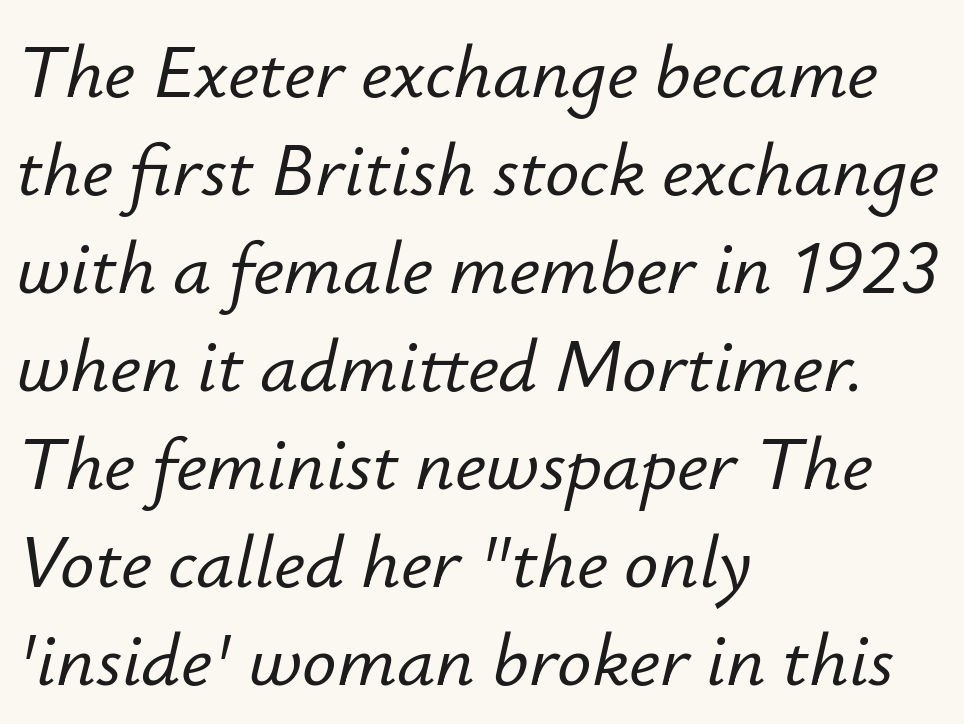
The image shows 76 px text type, italic (leaning right); set left-aligned, normal line spacing (1.29x), normal letter spacing, not underlined; low stroke contrast and a small x-height.
